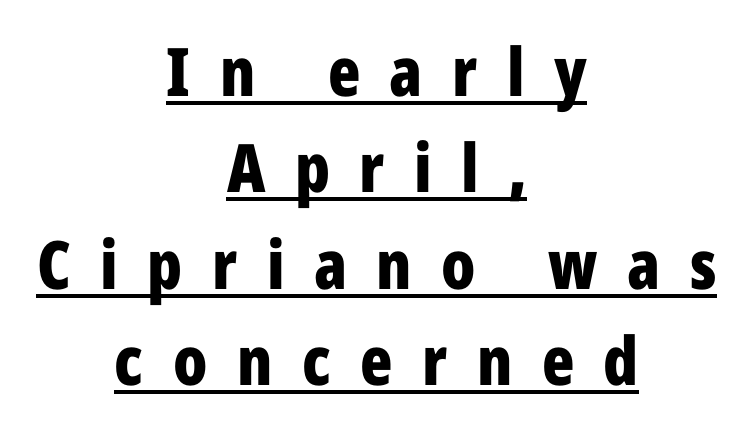
{"serif": "no", "italic": "no", "bold": "yes", "weight": "bold", "width": "condensed", "stroke_contrast": "low", "x_height": "medium", "monospaced": "no", "underline": "yes", "align": "center", "line_spacing": "normal", "line_spacing_ratio": 1.44, "letter_spacing": "wide", "letter_spacing_em": 0.44, "glyph_px": 67}
